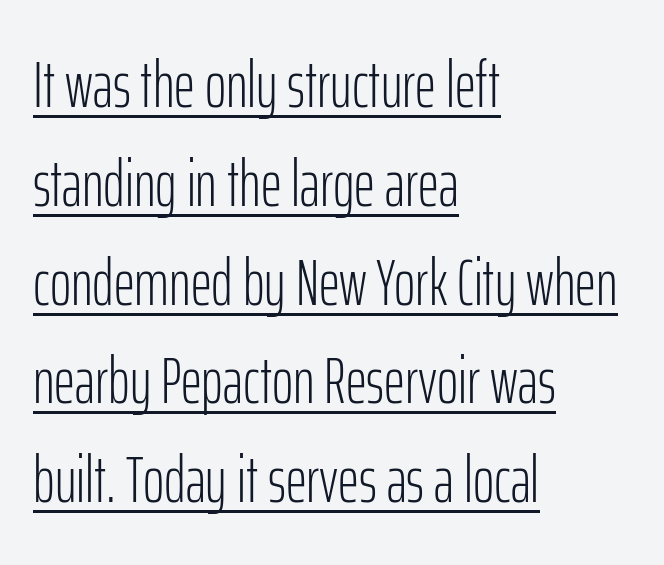
{"serif": "no", "italic": "no", "bold": "no", "weight": "light", "width": "condensed", "stroke_contrast": "low", "x_height": "medium", "monospaced": "no", "underline": "yes", "align": "left", "line_spacing": "normal", "line_spacing_ratio": 1.52, "letter_spacing": "normal", "letter_spacing_em": 0.0, "glyph_px": 65}
